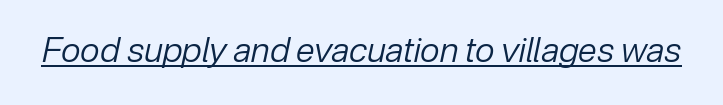
Do the characters align in a grid? No, the font is proportional. The rendered words wear a rule along their underside. This is oblique type, the kind used for emphasis or titles. Is the type heavy? It reads as light-to-regular instead.
